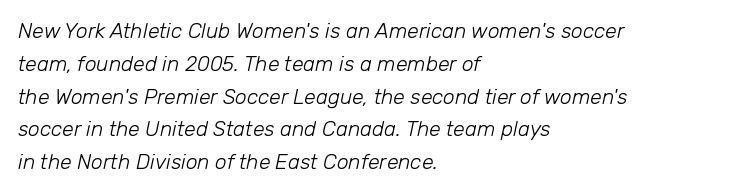
{"italic": "yes", "lean": "right", "slant_degrees": 12, "bold": "no", "underline": "no", "align": "left", "line_spacing": "normal", "line_spacing_ratio": 1.56, "letter_spacing": "normal", "letter_spacing_em": 0.0, "glyph_px": 21}
